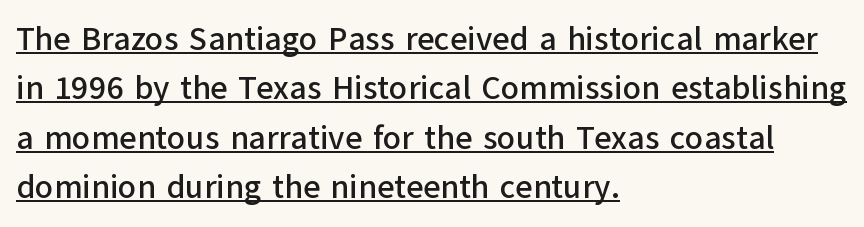
The image shows 33 px sans-serif type, upright; set left-aligned, normal line spacing (1.5x), normal letter spacing, underlined; low stroke contrast and a medium x-height.
